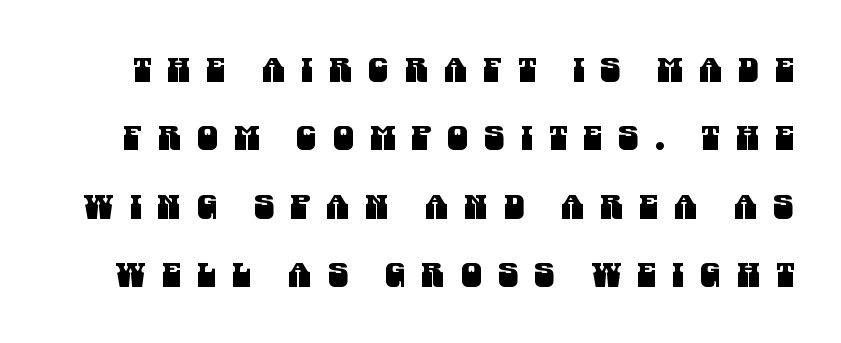
The area under the type is left untouched. Quick note: interline space is abundant. How are the letters spaced? Widely, with obvious added tracking. Each letter keeps its own natural width here, so spacing adapts to shape. Classification — sans serif.
